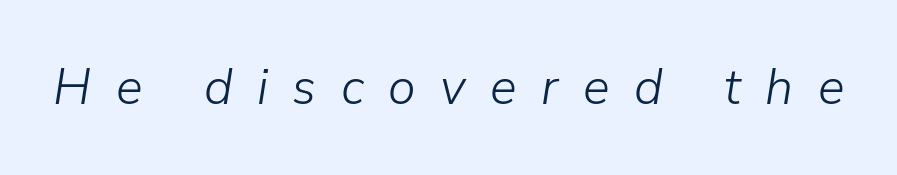
The image shows 50 px light type, italic (leaning right); set unusually wide letter spacing (+0.49 em), not underlined; low stroke contrast and a medium x-height.
